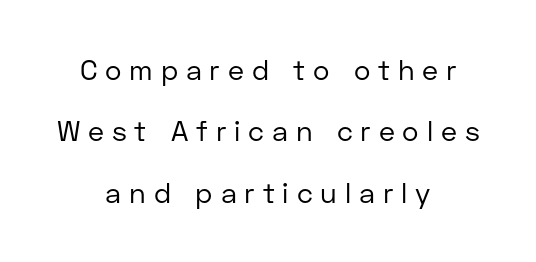
The image shows 28 px regular-weight sans-serif type, upright; set centered, loose line spacing (2.19x), unusually wide letter spacing (+0.28 em), not underlined; low stroke contrast and a medium x-height.
